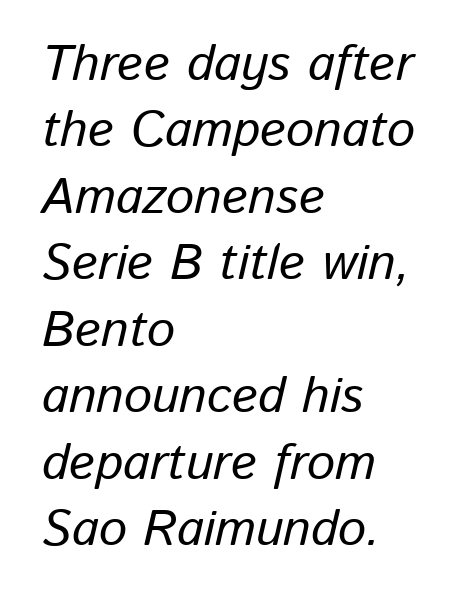
Q: Is the text italic (slanted)? A: Yes, it leans right by about 13 degrees.
Q: Is the text underlined? A: No.
Q: How is the paragraph aligned? A: Left-aligned.
Q: Is the spacing between letters normal or unusually wide? A: Normal.
Q: Is the spacing between lines tight, normal or loose? A: Normal.
Q: Width (condensed, normal, or wide)? A: Normal.
Q: Stroke contrast? A: Low.
Q: x-height? A: Medium.
Q: Monospaced? A: No.
